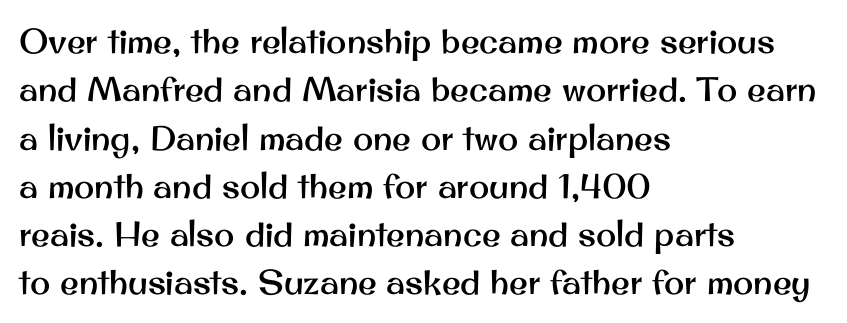
Q: Is the text italic (slanted)? A: No, it is upright.
Q: Is the typeface a serif or a sans-serif typeface? A: Sans-serif.
Q: Is the text underlined? A: No.
Q: How is the paragraph aligned? A: Left-aligned.
Q: Is the spacing between letters normal or unusually wide? A: Normal.
Q: Is the spacing between lines tight, normal or loose? A: Normal.
Q: Width (condensed, normal, or wide)? A: Normal.
Q: Stroke contrast? A: Medium.
Q: x-height? A: Small.
Q: Monospaced? A: No.
